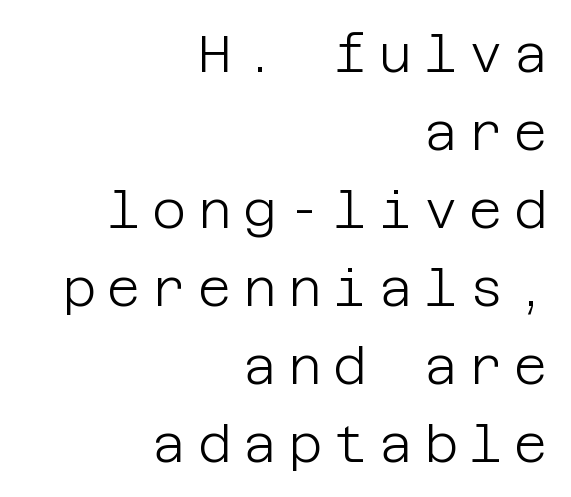
The tracking jumps out immediately: characters are airy and widely separated. The typesetter chose a ragged-left arrangement here. This block has exactly the height ordinary leading produces. These lines are composed in type without serifs. Rendered with straight, roman letterforms. Heft: none added — not bold.
